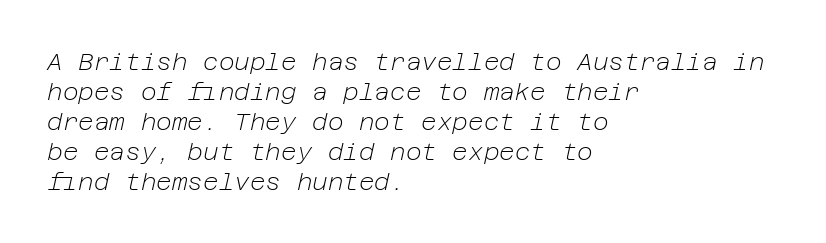
Q: Is the text bold? A: No.
Q: Is the text italic (slanted)? A: Yes, it leans right by about 12 degrees.
Q: Is the text underlined? A: No.
Q: How is the paragraph aligned? A: Left-aligned.
Q: Is the spacing between letters normal or unusually wide? A: Normal.
Q: Is the spacing between lines tight, normal or loose? A: Normal.
